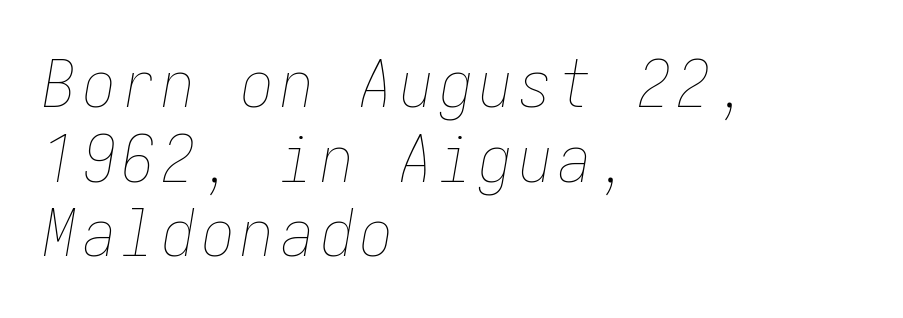
{"italic": "yes", "lean": "right", "slant_degrees": 10, "bold": "no", "weight": "thin", "width": "condensed", "stroke_contrast": "low", "x_height": "medium", "underline": "no", "align": "left", "line_spacing": "tight", "line_spacing_ratio": 1.15, "glyph_px": 65}
